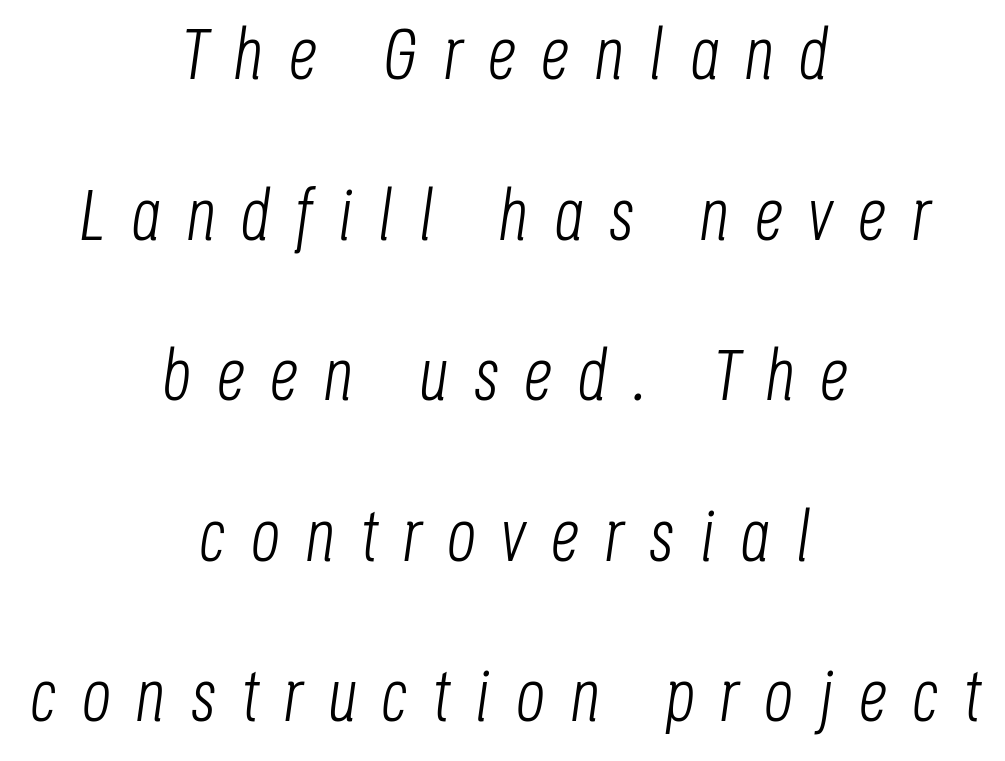
Q: Is the text bold? A: No.
Q: Is the text italic (slanted)? A: Yes, it leans right by about 8 degrees.
Q: Is the text underlined? A: No.
Q: How is the paragraph aligned? A: Centered.
Q: Is the spacing between letters normal or unusually wide? A: Unusually wide.
Q: Is the spacing between lines tight, normal or loose? A: Loose.
Q: Width (condensed, normal, or wide)? A: Condensed.
Q: Stroke contrast? A: Low.
Q: x-height? A: Large.
Q: Monospaced? A: No.
